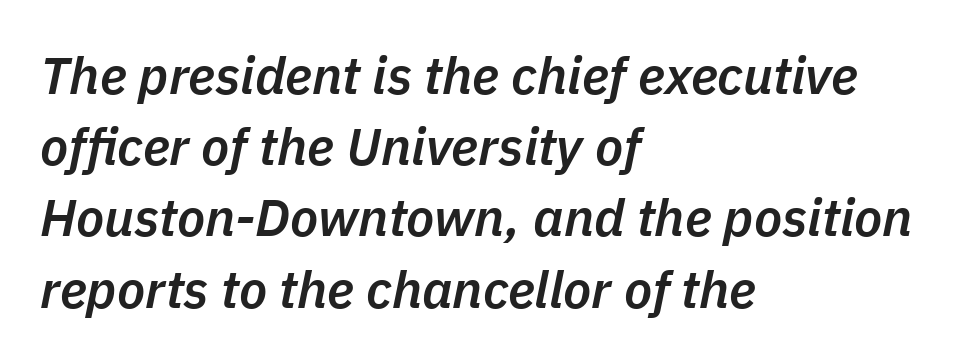
{"italic": "yes", "lean": "right", "slant_degrees": 11, "bold": "semi", "weight": "semibold", "width": "normal", "stroke_contrast": "low", "x_height": "medium", "monospaced": "no", "underline": "no", "align": "left", "line_spacing": "normal", "line_spacing_ratio": 1.37, "letter_spacing": "normal", "letter_spacing_em": 0.0, "glyph_px": 52}
